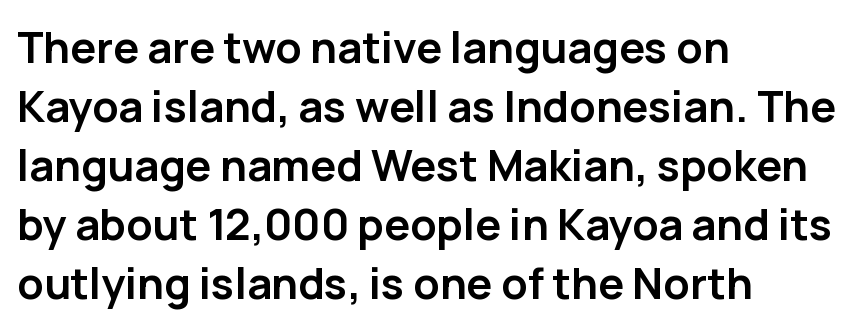
{"serif": "no", "italic": "no", "bold": "yes", "weight": "semibold", "width": "normal", "stroke_contrast": "low", "x_height": "medium", "monospaced": "no", "underline": "no", "align": "left", "line_spacing": "normal", "line_spacing_ratio": 1.37, "letter_spacing": "normal", "letter_spacing_em": 0.0, "glyph_px": 43}
